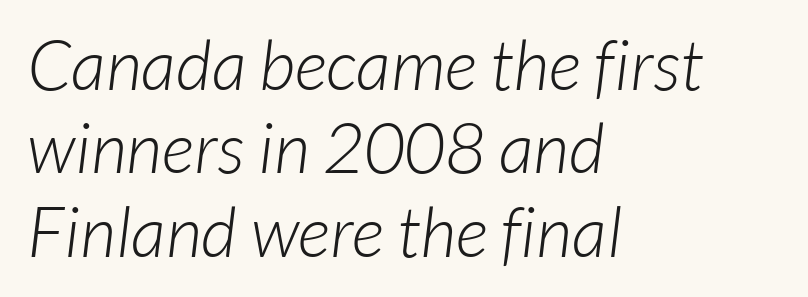
{"serif": "no", "bold": "no", "weight": "light", "width": "normal", "stroke_contrast": "low", "x_height": "medium", "monospaced": "no", "underline": "no", "align": "left", "line_spacing_ratio": 1.19, "letter_spacing": "normal", "letter_spacing_em": 0.0, "glyph_px": 70}
